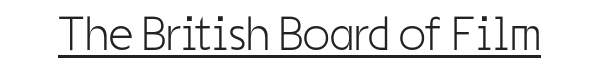
These lines keep a tight, regular rhythm from letter to letter. Quick note: underline on. The letters look calm and open, with moderate or lighter stems. The passage shown is typeset with a sans-serif family. A roman cut, with each character standing at attention.
